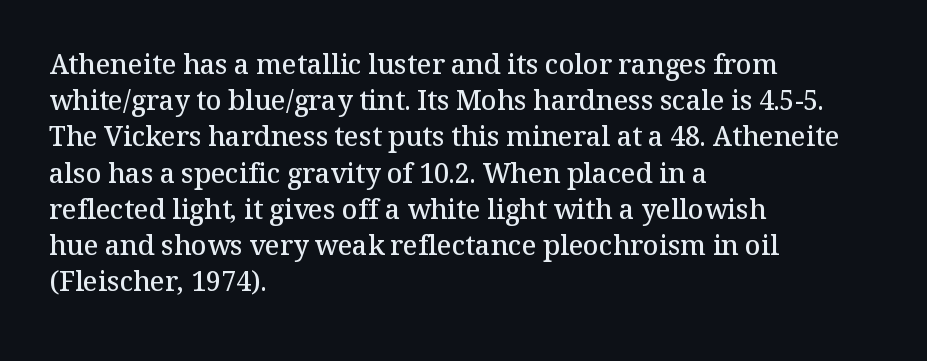
Q: Is the text bold? A: Semi-bold.
Q: Is the text italic (slanted)? A: No, it is upright.
Q: Is the text underlined? A: No.
Q: How is the paragraph aligned? A: Left-aligned.
Q: Is the spacing between letters normal or unusually wide? A: Normal.
Q: Is the spacing between lines tight, normal or loose? A: Normal.
